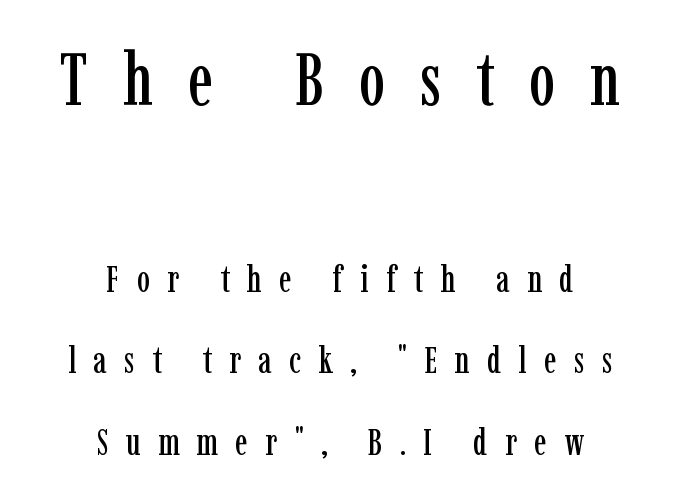
Font category for this specimen: serif. Plain, unruled lines of type. Varying glyph widths throughout — classic text-font behaviour. Characters remain perfectly vertical along every line. Teacher's note: observe the equal gaps on both sides — that is centered alignment. Compared with typical paragraphs, the rows here are farther apart.
